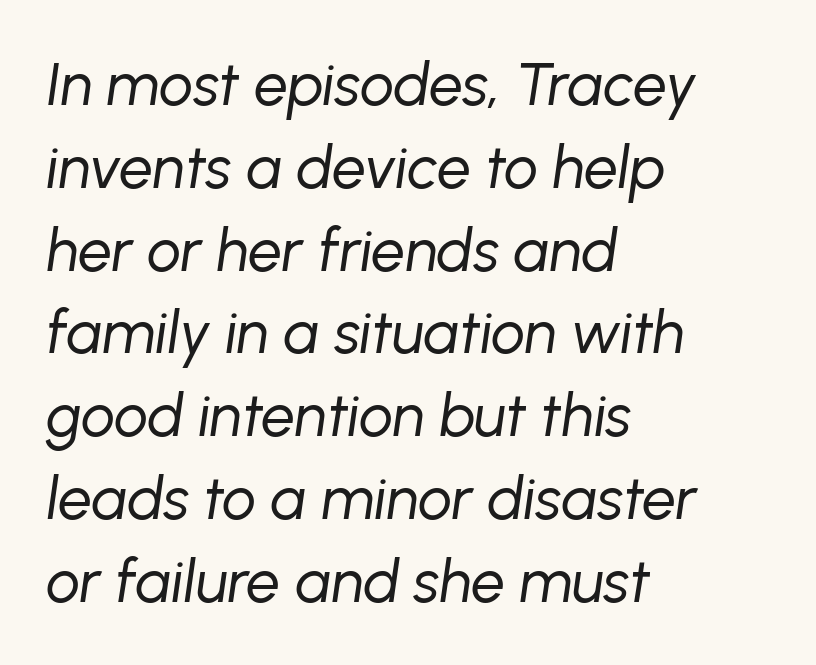
Q: Is the text bold? A: No.
Q: Is the text italic (slanted)? A: Yes, it leans right by about 8 degrees.
Q: Is the text underlined? A: No.
Q: How is the paragraph aligned? A: Left-aligned.
Q: Is the spacing between letters normal or unusually wide? A: Normal.
Q: Is the spacing between lines tight, normal or loose? A: Normal.
Q: Width (condensed, normal, or wide)? A: Normal.
Q: Stroke contrast? A: Low.
Q: x-height? A: Medium.
Q: Monospaced? A: No.
